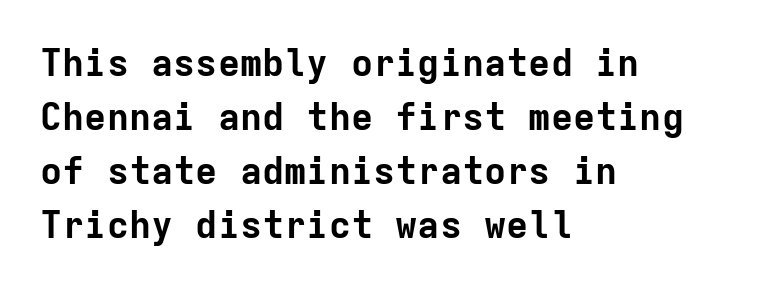
All the whitespace from short lines collects on the right. What's the leading like? Ordinary, nothing unusual. Letters rest on an invisible, unmarked baseline. Monospaced: the letters line up in strict vertical columns.
